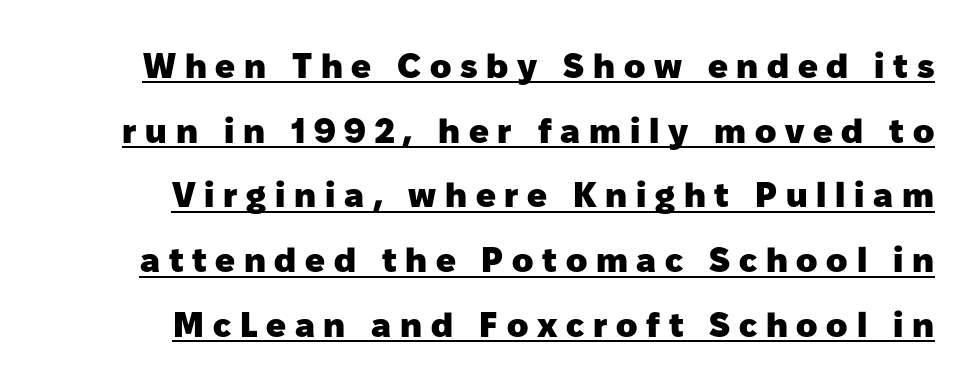
Does extra space separate the letters? Yes, quite a lot of it. Underlining? Definitely there. On the weight axis this lands at bold, roughly 700. Character widths vary here, with narrow letters taking less room than wide ones.
